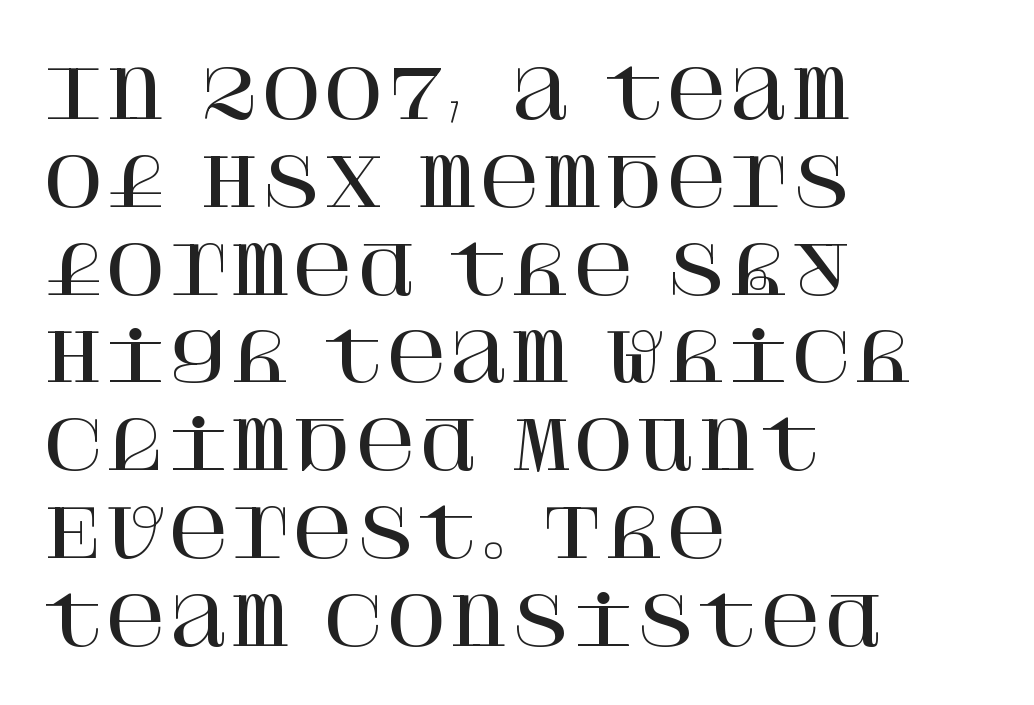
Look at the tracking — it's just the regular setting, nothing added. The strip under each line holds only bare page. Every stem runs plumb, perpendicular to the baseline. Vertically, the passage feels balanced, rows spaced as you'd expect. Casual observation: everything's shoved over to the left. The designer went with a serif here, giving each stem small feet.
